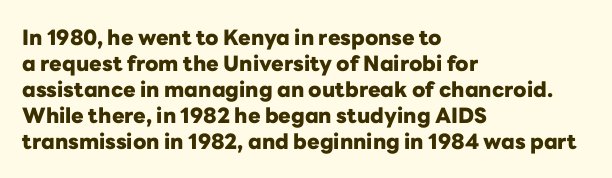
The image shows 21 px bold type, upright; set left-aligned, line spacing 1.24x, normal letter spacing, not underlined.
